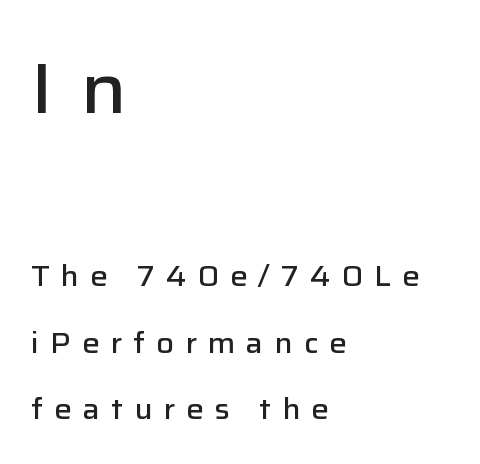
Has an underline been added? It has not. A student would call this left alignment; a typographer would say flush left, rag right. Note the varied advance widths — an 'i' is clearly narrower than an 'm'. Rows of type keep a wide berth in the vertical direction. The glyphs in this specimen are sans serif. Does the weight exceed regular? Yes, but only to semibold.
